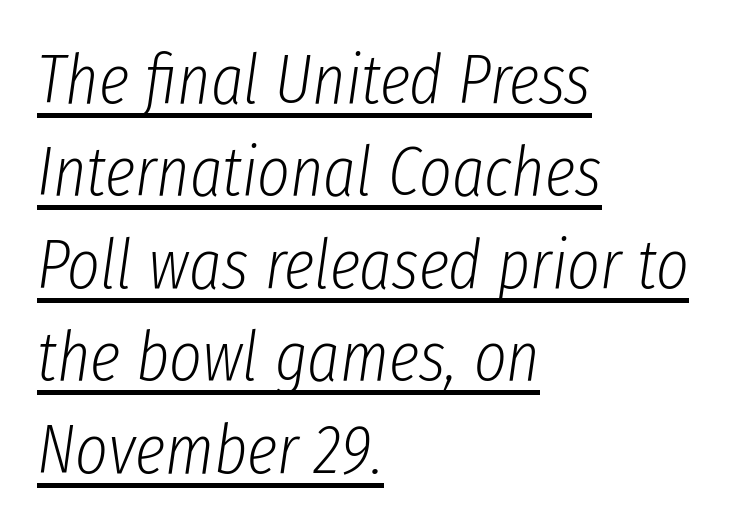
{"italic": "yes", "lean": "right", "slant_degrees": 8, "bold": "no", "weight": "light", "width": "condensed", "stroke_contrast": "low", "x_height": "medium", "monospaced": "no", "underline": "yes", "align": "left", "line_spacing": "normal", "line_spacing_ratio": 1.32, "letter_spacing": "normal", "letter_spacing_em": 0.0, "glyph_px": 70}
